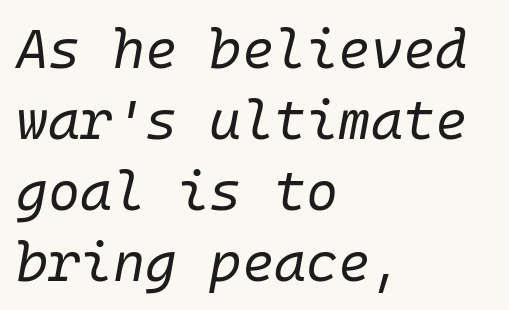
Q: Is the text bold? A: No.
Q: Is the text italic (slanted)? A: Yes, it leans right by about 10 degrees.
Q: Is the text underlined? A: No.
Q: How is the paragraph aligned? A: Left-aligned.
Q: Is the spacing between letters normal or unusually wide? A: Normal.
Q: Is the spacing between lines tight, normal or loose? A: Normal.
Q: Width (condensed, normal, or wide)? A: Normal.
Q: Stroke contrast? A: Low.
Q: x-height? A: Medium.
